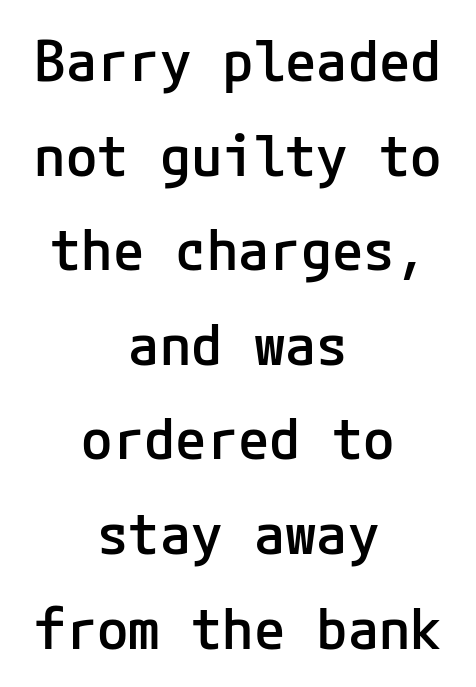
The image shows 57 px semibold sans-serif type, upright; set centered, normal line spacing (1.66x), normal letter spacing, not underlined; low stroke contrast and a medium x-height.
